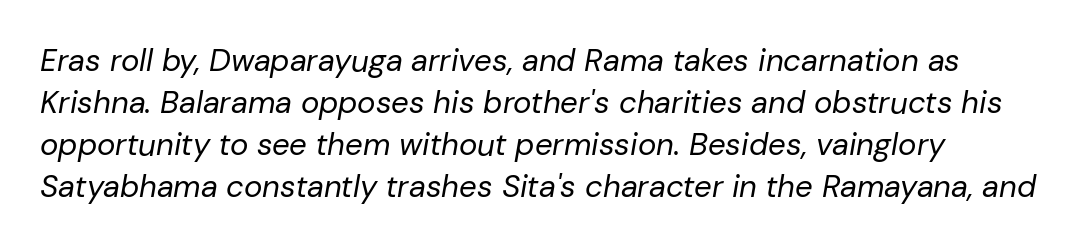
The image shows 31 px regular-weight type, italic (leaning right); set left-aligned, normal line spacing (1.35x), normal letter spacing, not underlined; low stroke contrast and a medium x-height.
